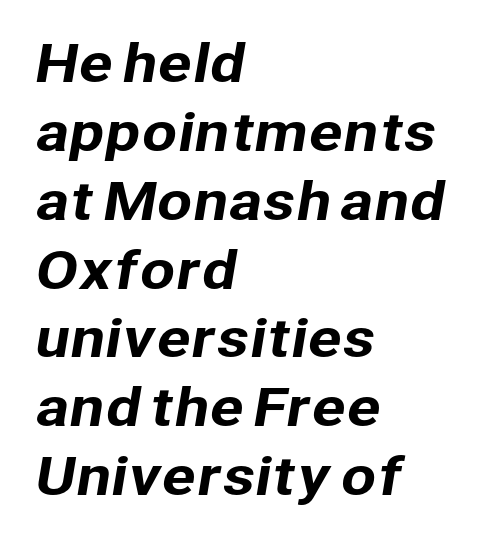
Every row of glyphs begins at an identical x-position on the left. Underlining? Definitely not there. Reading down the column, the eye jumps a familiar distance to each next line. The passage shown is typed in a proportional face where columns would drift. The type is set solid horizontally, with unmodified tracking.
